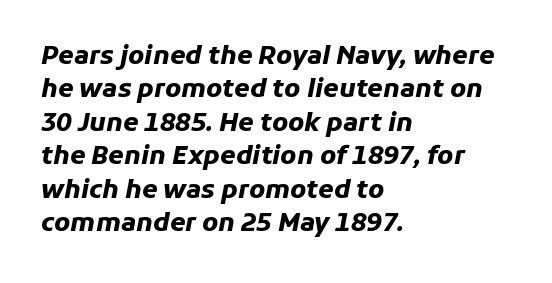
Q: Is the text bold? A: Yes.
Q: Is the text italic (slanted)? A: Yes, it leans right by about 11 degrees.
Q: Is the text underlined? A: No.
Q: How is the paragraph aligned? A: Left-aligned.
Q: Is the spacing between letters normal or unusually wide? A: Normal.
Q: Is the spacing between lines tight, normal or loose? A: Normal.
